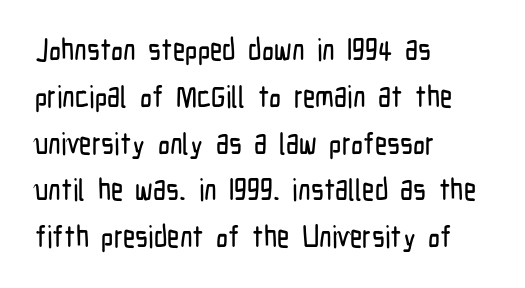
{"serif": "no", "italic": "no", "width": "condensed", "stroke_contrast": "low", "x_height": "medium", "monospaced": "no", "underline": "no", "align": "left", "line_spacing": "normal", "line_spacing_ratio": 1.56, "letter_spacing": "normal", "letter_spacing_em": 0.0, "glyph_px": 30}
